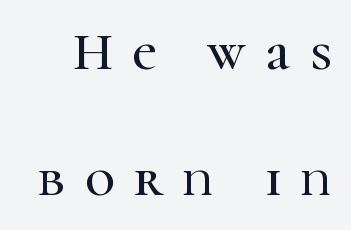
Q: Is the text italic (slanted)? A: No, it is upright.
Q: Is the typeface a serif or a sans-serif typeface? A: Serif.
Q: Is the text underlined? A: No.
Q: Is the spacing between letters normal or unusually wide? A: Unusually wide.
Q: Is the spacing between lines tight, normal or loose? A: Loose.
Q: Width (condensed, normal, or wide)? A: Normal.
Q: Stroke contrast? A: High.
Q: x-height? A: Medium.
Q: Monospaced? A: No.
